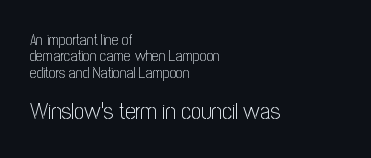
{"italic": "no", "bold": "no", "underline": "no", "align": "left", "line_spacing": "tight", "line_spacing_ratio": 1.09, "letter_spacing": "normal", "letter_spacing_em": 0.0, "larger_block": "second", "size_ratio": 1.53, "glyph_px": 23}
